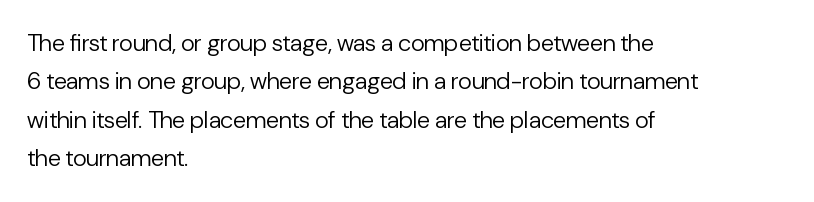
Plain, unruled lines of type. No heavy texture on the line: the type isn't bold. Look at the tracking — it's just the regular setting, nothing added. The axis of the letterforms is exactly vertical. The rows are spaced the way most documents space them.
